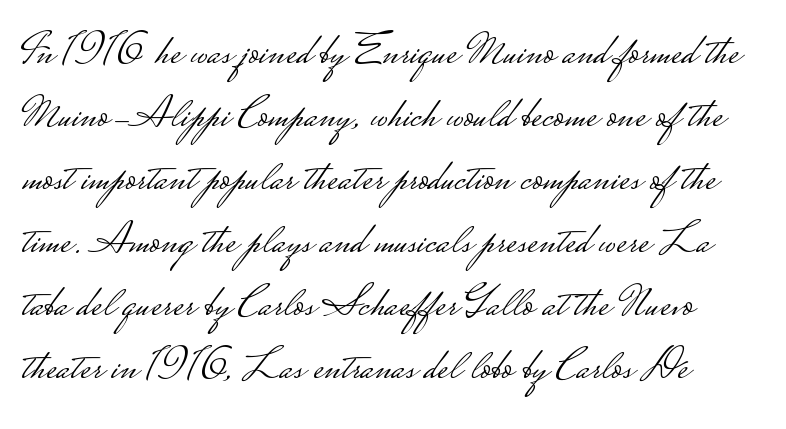
Any mark beneath the type? The region is blank. A typesetter would call this zero additional tracking. The rag falls on the right side of this text block. Looks like regular typesetting: each glyph gets only the width it needs. Look at the bottom of the vertical strokes: they stop flat, with no serifs.
